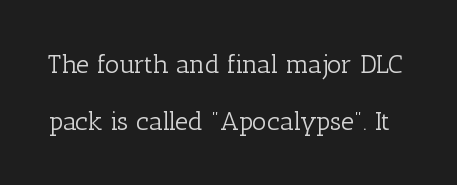
Q: Is the text bold? A: No.
Q: Is the text italic (slanted)? A: No, it is upright.
Q: Is the text underlined? A: No.
Q: Is the spacing between letters normal or unusually wide? A: Normal.
Q: Is the spacing between lines tight, normal or loose? A: Loose.
